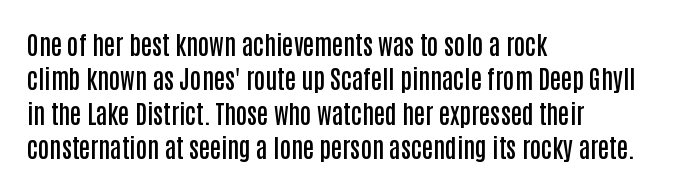
{"italic": "no", "bold": "semi", "underline": "no", "align": "left", "line_spacing": "normal", "line_spacing_ratio": 1.38, "letter_spacing": "normal", "letter_spacing_em": 0.0, "glyph_px": 25}
